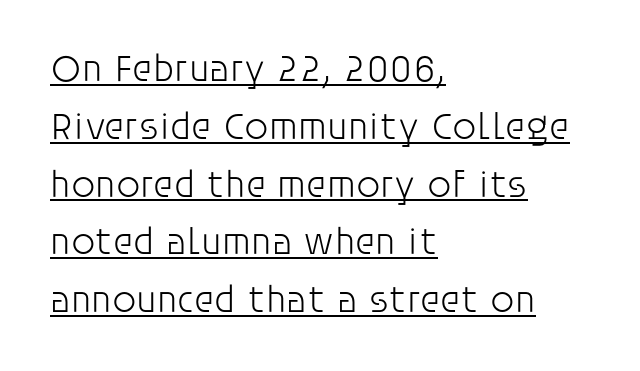
The image shows 38 px light sans-serif type, upright; set left-aligned, normal line spacing (1.52x), normal letter spacing, underlined; low stroke contrast and a large x-height.
